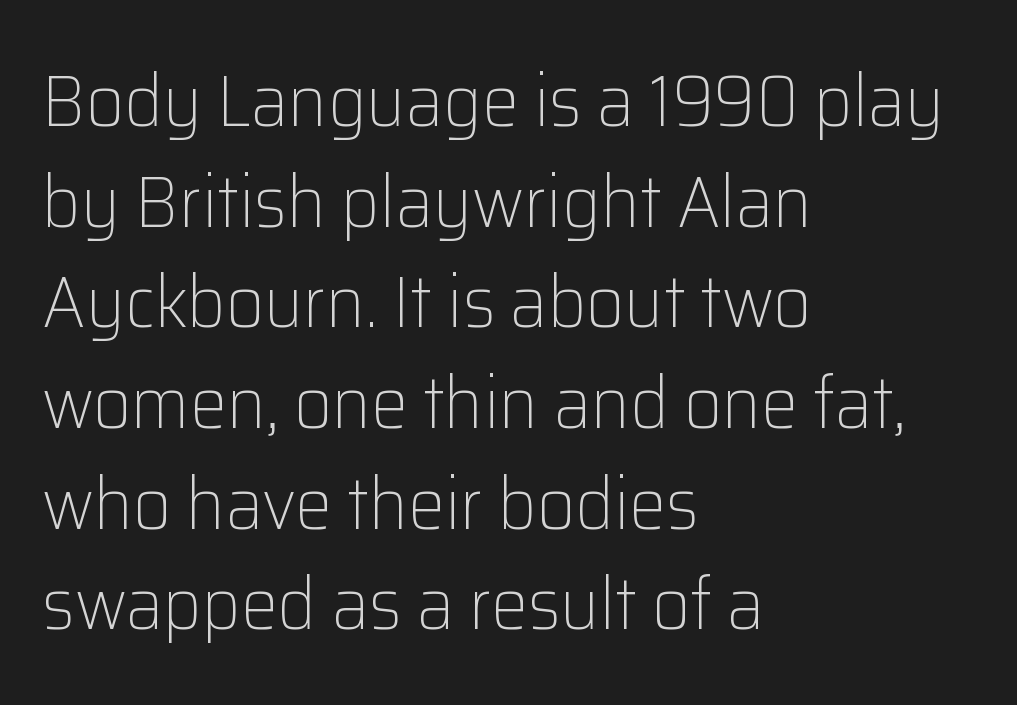
{"serif": "no", "italic": "no", "bold": "no", "weight": "light", "width": "normal", "stroke_contrast": "low", "x_height": "medium", "monospaced": "no", "underline": "no", "align": "left", "line_spacing": "normal", "line_spacing_ratio": 1.36, "letter_spacing": "normal", "letter_spacing_em": 0.0, "glyph_px": 74}
